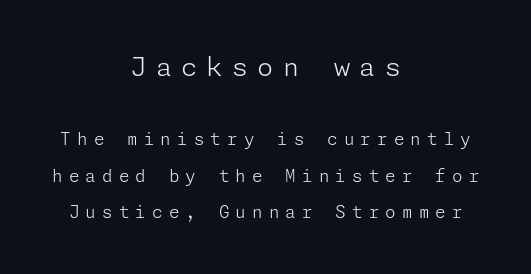
Each stroke keeps to a modest, everyday thickness or less. The passage shown stacks its lines with a broad gap. Caption: multi-line text, centered on the measure. Descender tails drop into unmarked territory.
